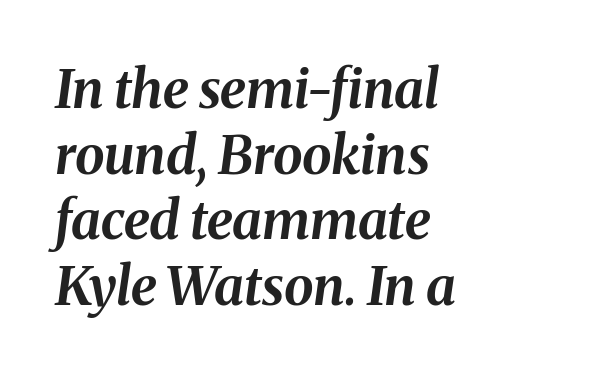
The image shows 53 px bold type, italic (leaning right); set left-aligned, line spacing 1.24x, normal letter spacing, not underlined; medium stroke contrast and a medium x-height.
